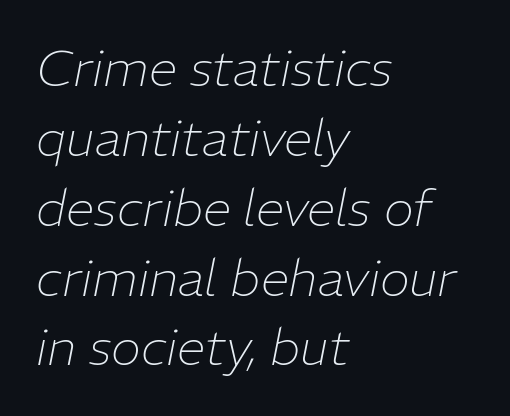
The passage shown is typed in a proportional face where columns would drift. Caption: standard tracking, unaltered. Clear beneath every line of the passage. Would a proofreader flag this as italicized? Yes.
